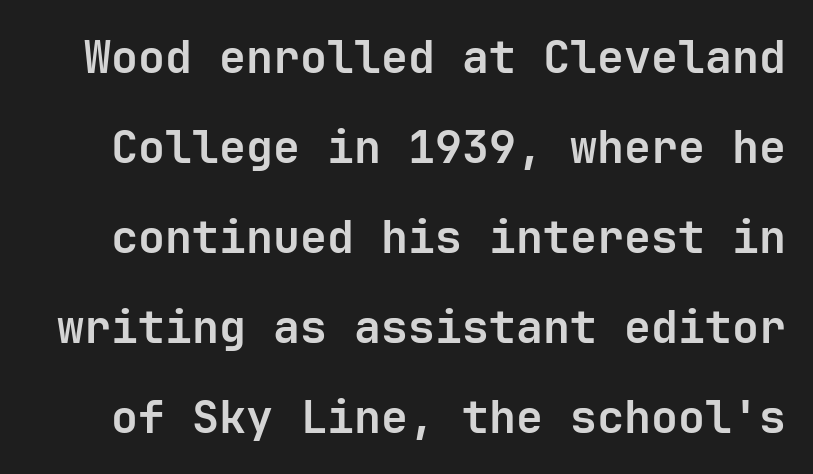
Q: Is the text bold? A: Yes.
Q: Is the text italic (slanted)? A: No, it is upright.
Q: Is the typeface a serif or a sans-serif typeface? A: Sans-serif.
Q: Is the text underlined? A: No.
Q: Is the spacing between letters normal or unusually wide? A: Normal.
Q: Is the spacing between lines tight, normal or loose? A: Loose.
Q: Width (condensed, normal, or wide)? A: Normal.
Q: Stroke contrast? A: Low.
Q: x-height? A: Medium.
Q: Monospaced? A: Yes.
